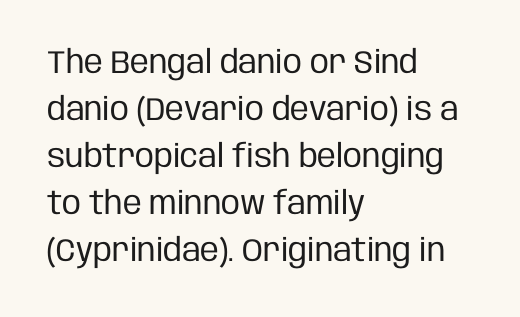
The image shows 32 px regular-weight, condensed sans-serif type, upright; set left-aligned, normal line spacing (1.47x), normal letter spacing, not underlined; low stroke contrast and a large x-height.
